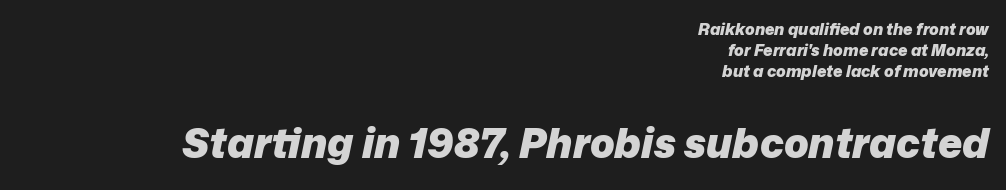
{"italic": "yes", "lean": "right", "slant_degrees": 12, "bold": "yes", "weight": "heavy", "width": "normal", "stroke_contrast": "low", "x_height": "medium", "monospaced": "no", "underline": "no", "align": "right", "line_spacing": "normal", "line_spacing_ratio": 1.32, "letter_spacing": "normal", "letter_spacing_em": 0.0, "larger_block": "second", "size_ratio": 2.56, "glyph_px": 41}
